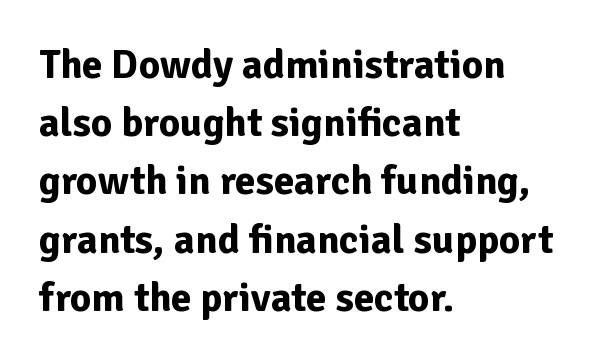
{"serif": "no", "italic": "no", "bold": "yes", "weight": "bold", "width": "normal", "stroke_contrast": "low", "x_height": "medium", "monospaced": "no", "underline": "no", "align": "left", "line_spacing": "normal", "line_spacing_ratio": 1.42, "letter_spacing": "normal", "letter_spacing_em": 0.0, "glyph_px": 41}
